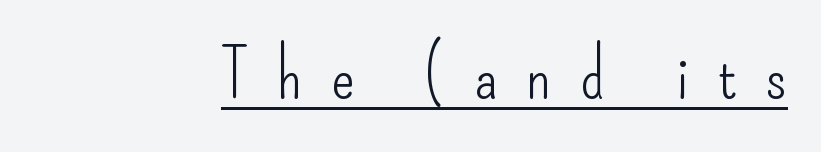
Q: Is the text bold? A: No.
Q: Is the text italic (slanted)? A: No, it is upright.
Q: Is the typeface a serif or a sans-serif typeface? A: Sans-serif.
Q: Is the text underlined? A: Yes.
Q: Is the spacing between letters normal or unusually wide? A: Unusually wide.
Q: Width (condensed, normal, or wide)? A: Condensed.
Q: Stroke contrast? A: Low.
Q: x-height? A: Small.
Q: Monospaced? A: No.
